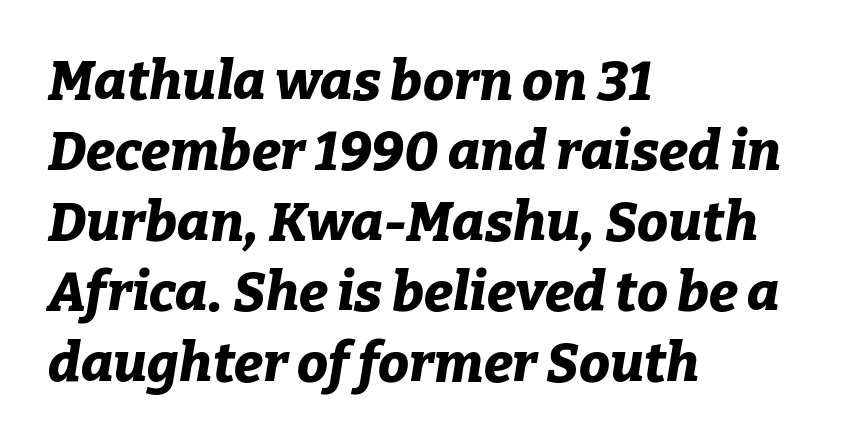
Q: Is the text bold? A: Yes.
Q: Is the text italic (slanted)? A: Yes, it leans right by about 9 degrees.
Q: Is the text underlined? A: No.
Q: How is the paragraph aligned? A: Left-aligned.
Q: Is the spacing between letters normal or unusually wide? A: Normal.
Q: Is the spacing between lines tight, normal or loose? A: Normal.
Q: Width (condensed, normal, or wide)? A: Normal.
Q: Stroke contrast? A: Low.
Q: x-height? A: Medium.
Q: Monospaced? A: No.
